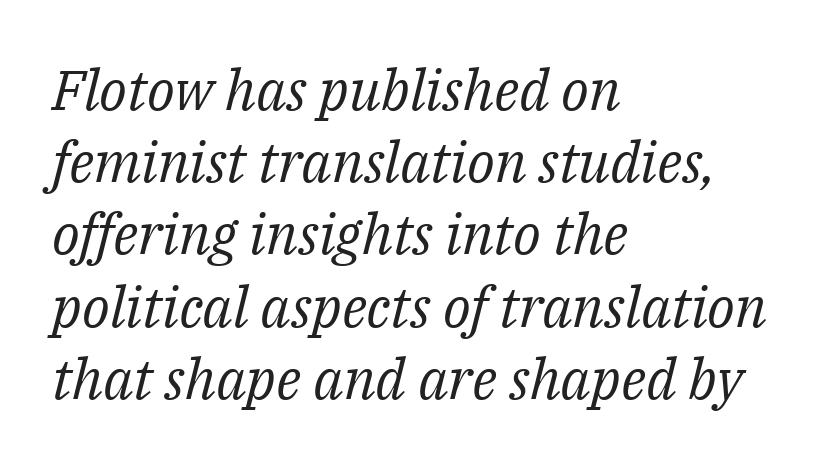
Q: Is the text bold? A: No.
Q: Is the text italic (slanted)? A: Yes, it leans right by about 14 degrees.
Q: Is the typeface a serif or a sans-serif typeface? A: Serif.
Q: Is the text underlined? A: No.
Q: How is the paragraph aligned? A: Left-aligned.
Q: Is the spacing between letters normal or unusually wide? A: Normal.
Q: Is the spacing between lines tight, normal or loose? A: Normal.
Q: Width (condensed, normal, or wide)? A: Normal.
Q: Stroke contrast? A: Medium.
Q: x-height? A: Medium.
Q: Monospaced? A: No.
